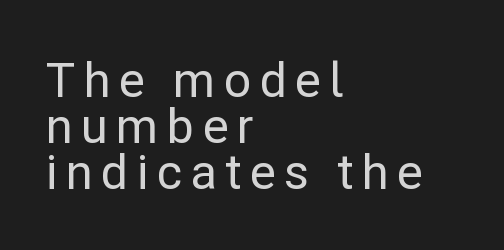
Italic: no, the glyphs are upright roman. Is there much room between lines? No — they nearly touch. Horizontal alignment here is leftward, the default for most running prose. The rendering uses natural spacing where letterforms have individual widths. The space beneath each line is pristine and unruled. Note: no serifs on the glyphs.
